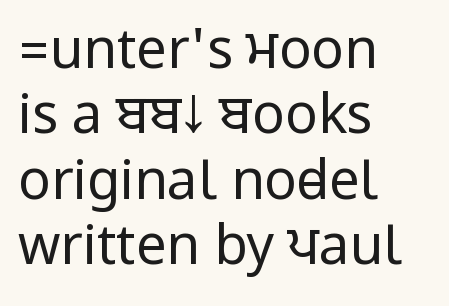
{"serif": "no", "italic": "no", "bold": "no", "weight": "regular", "width": "condensed", "stroke_contrast": "low", "underline": "no", "align": "left", "line_spacing_ratio": 1.21, "letter_spacing": "normal", "letter_spacing_em": 0.0, "glyph_px": 54}
